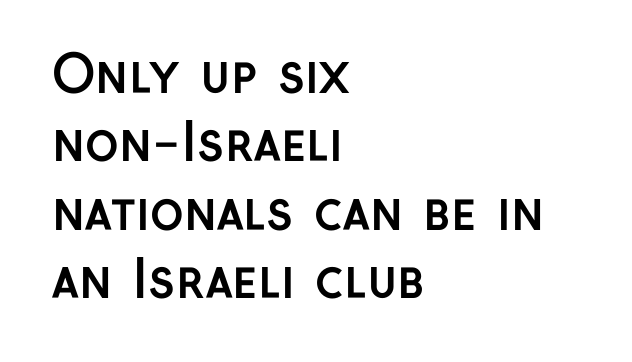
Q: Is the text bold? A: Yes.
Q: Is the text italic (slanted)? A: No, it is upright.
Q: Is the typeface a serif or a sans-serif typeface? A: Sans-serif.
Q: Is the text underlined? A: No.
Q: How is the paragraph aligned? A: Left-aligned.
Q: Is the spacing between letters normal or unusually wide? A: Normal.
Q: Is the spacing between lines tight, normal or loose? A: Normal.
Q: Width (condensed, normal, or wide)? A: Normal.
Q: Stroke contrast? A: Low.
Q: x-height? A: Medium.
Q: Monospaced? A: No.
